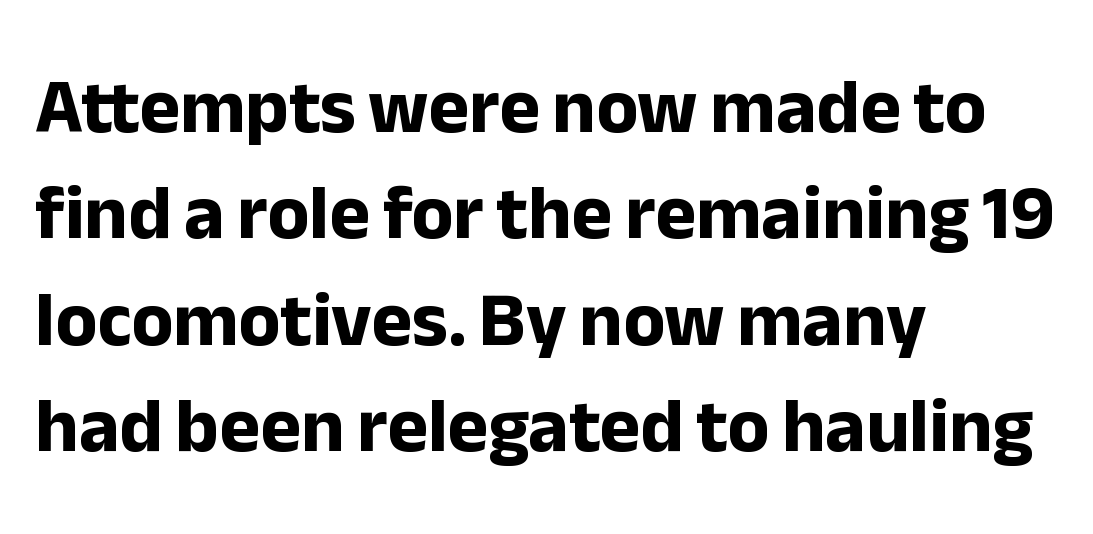
The lettering stays uniformly vertical, giving the passage a roman look. Anything drawn beneath the words? Only blank space. The rendering uses a bold face; every stroke is thick and dark. The rows are spaced the way most documents space them. Character widths vary here, with narrow letters taking less room than wide ones.
